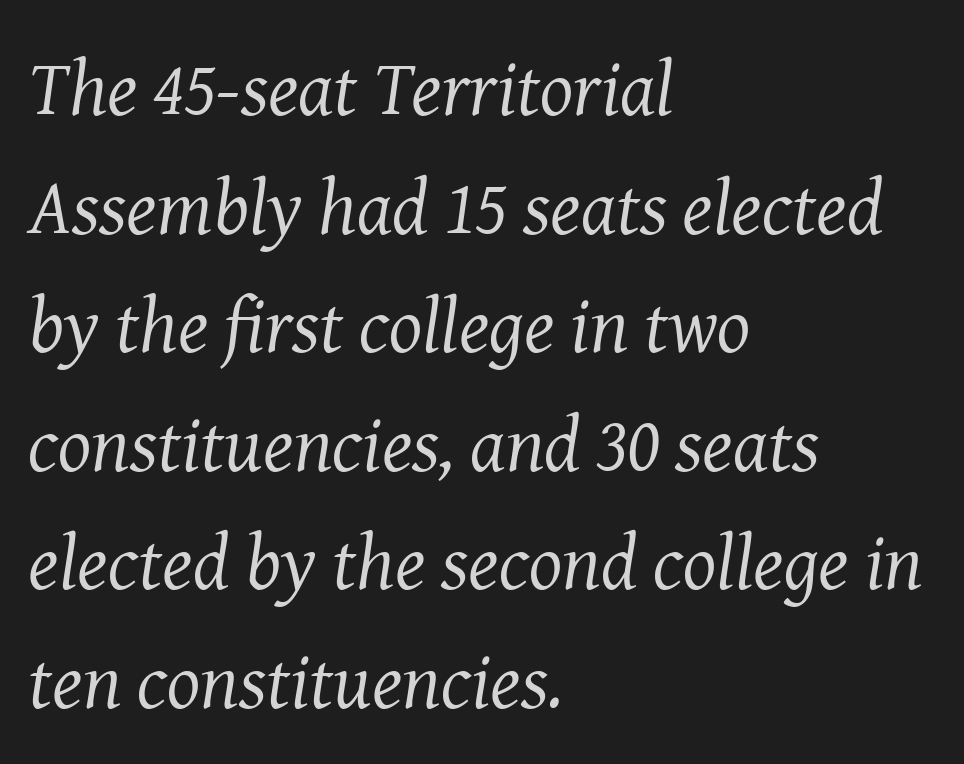
{"serif": "yes", "italic": "yes", "lean": "right", "slant_degrees": 8, "bold": "no", "weight": "regular", "width": "normal", "stroke_contrast": "medium", "x_height": "medium", "monospaced": "no", "underline": "no", "align": "left", "line_spacing": "normal", "line_spacing_ratio": 1.52, "letter_spacing": "normal", "letter_spacing_em": 0.0, "glyph_px": 78}
